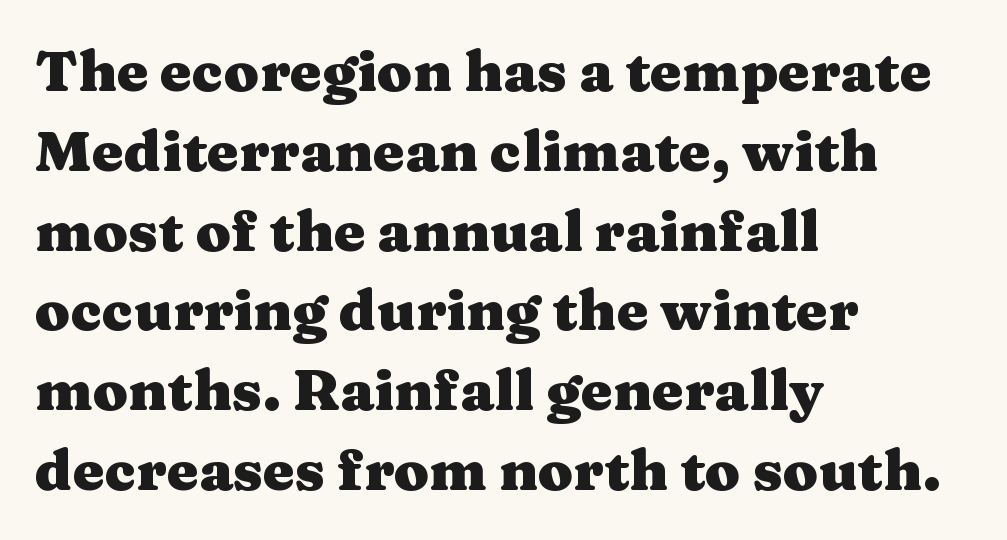
Q: Is the text bold? A: Yes.
Q: Is the text italic (slanted)? A: No, it is upright.
Q: Is the typeface a serif or a sans-serif typeface? A: Serif.
Q: Is the text underlined? A: No.
Q: How is the paragraph aligned? A: Left-aligned.
Q: Is the spacing between letters normal or unusually wide? A: Normal.
Q: Is the spacing between lines tight, normal or loose? A: Normal.
Q: Width (condensed, normal, or wide)? A: Wide.
Q: Stroke contrast? A: Medium.
Q: x-height? A: Medium.
Q: Monospaced? A: No.
